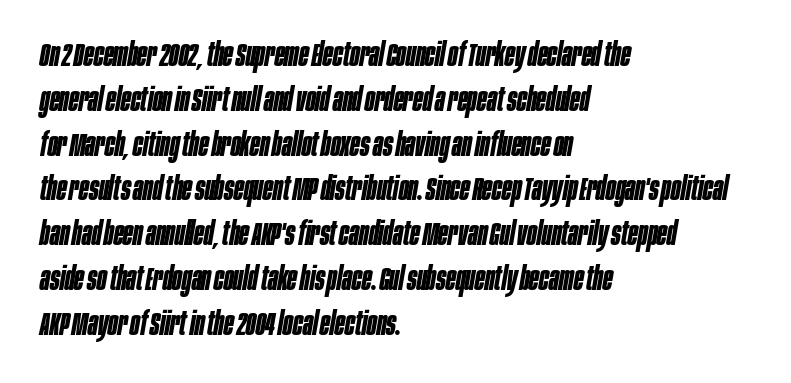
The image shows 32 px bold, condensed type, italic (leaning right); set left-aligned, normal line spacing (1.4x), normal letter spacing, not underlined; low stroke contrast and a large x-height.
